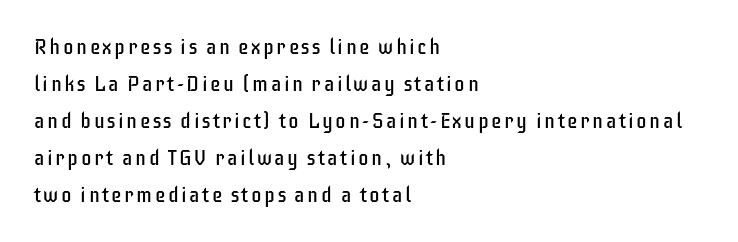
Every stem runs plumb, perpendicular to the baseline. Each row of text sits above clean, open space. This rendering uses left alignment, leaving the right contour irregular. These glyphs show unthickened strokes, regular width or finer.
